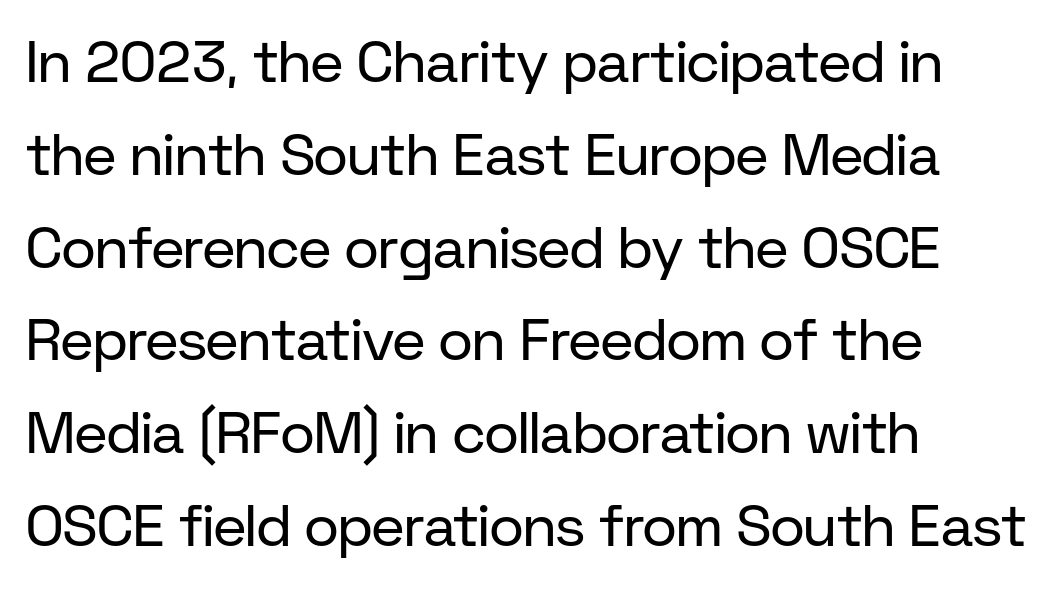
Q: Is the text bold? A: No.
Q: Is the text italic (slanted)? A: No, it is upright.
Q: Is the typeface a serif or a sans-serif typeface? A: Sans-serif.
Q: Is the text underlined? A: No.
Q: How is the paragraph aligned? A: Left-aligned.
Q: Is the spacing between letters normal or unusually wide? A: Normal.
Q: Is the spacing between lines tight, normal or loose? A: Normal.
Q: Width (condensed, normal, or wide)? A: Normal.
Q: Stroke contrast? A: Low.
Q: x-height? A: Medium.
Q: Monospaced? A: No.
